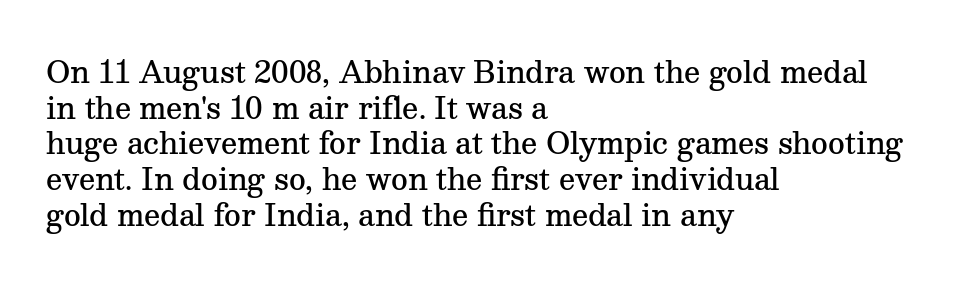
The image shows 29 px semibold serif type, upright; set left-aligned, line spacing 1.23x, normal letter spacing, not underlined; medium stroke contrast and a medium x-height.
